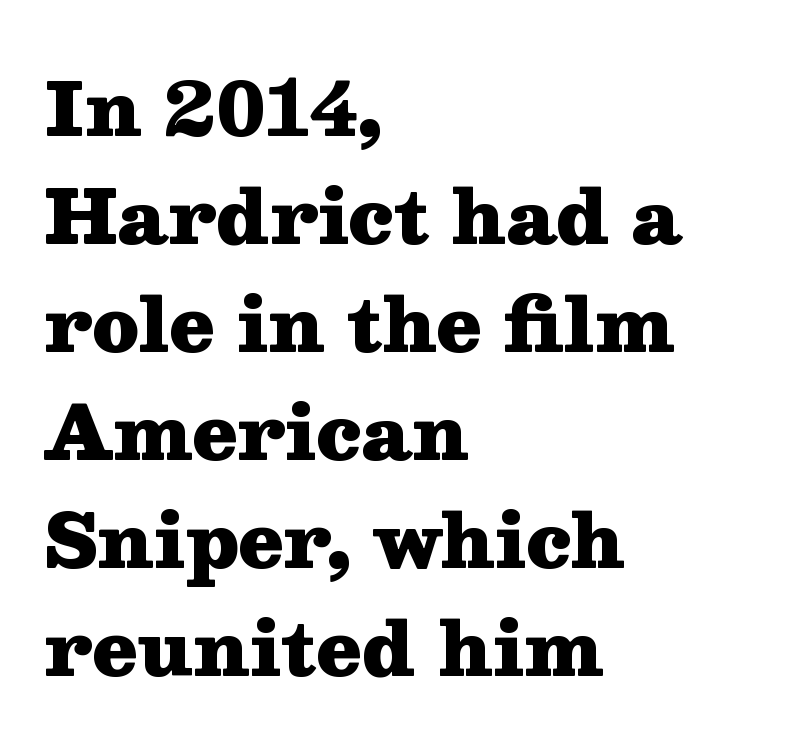
{"serif": "yes", "italic": "no", "bold": "yes", "weight": "heavy", "width": "wide", "stroke_contrast": "medium", "x_height": "medium", "monospaced": "no", "underline": "no", "align": "left", "line_spacing": "normal", "line_spacing_ratio": 1.48, "letter_spacing": "normal", "letter_spacing_em": 0.0, "glyph_px": 73}
